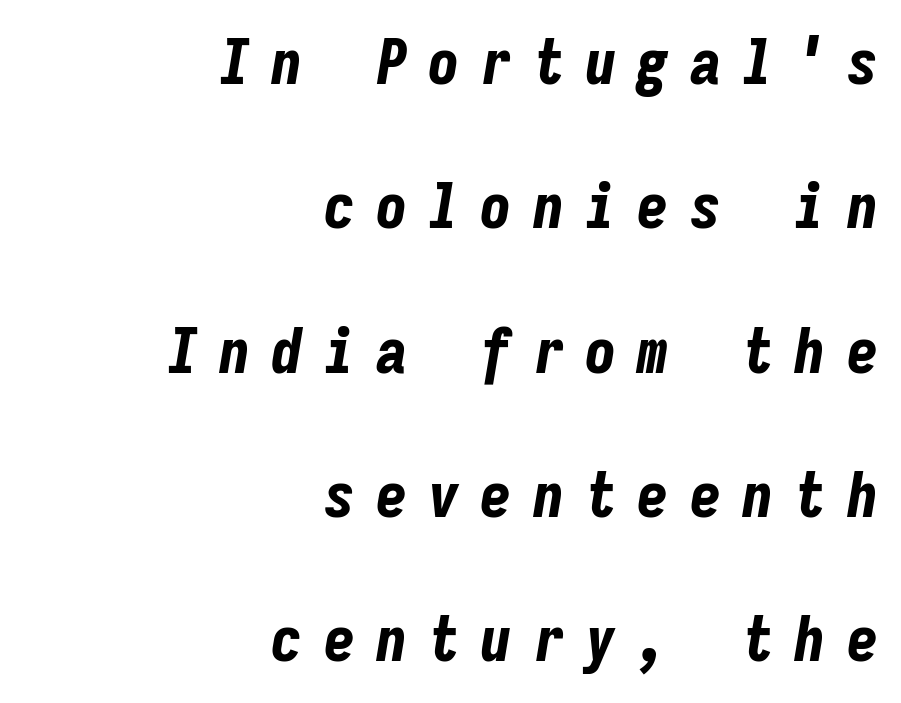
The area under the type is left untouched. Does the weight exceed regular? Yes, all the way to bold. Here the glyphs are tracked loosely, breaking word shapes into spaced letters. Do the characters align in a grid? Yes, the font is monospaced. This is oblique type, the kind used for emphasis or titles. Casual observation: everything's shoved over to the right.
